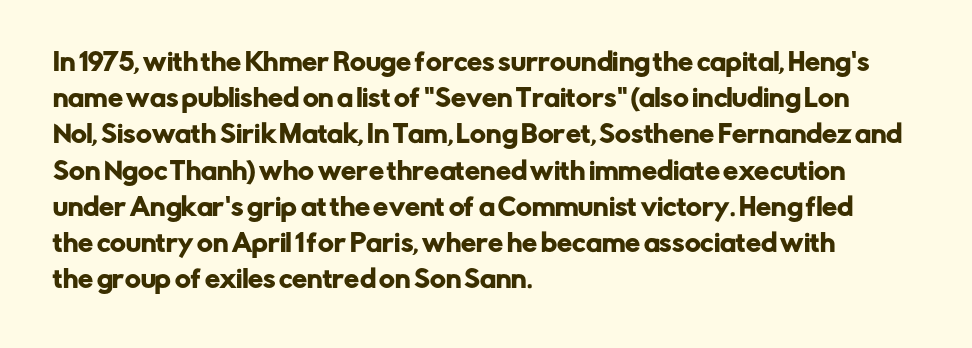
Leading: standard. Ascenders rise straight up at ninety degrees. Nobody drew a line under any word here. Here the glyphs are tracked normally, forming tight word shapes. All the whitespace from short lines collects on the right.
